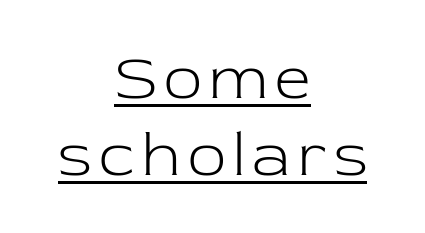
Q: Is the text bold? A: No.
Q: Is the text italic (slanted)? A: No, it is upright.
Q: Is the typeface a serif or a sans-serif typeface? A: Serif.
Q: Is the text underlined? A: Yes.
Q: How is the paragraph aligned? A: Centered.
Q: Width (condensed, normal, or wide)? A: Normal.
Q: Stroke contrast? A: Low.
Q: x-height? A: Medium.
Q: Monospaced? A: No.
